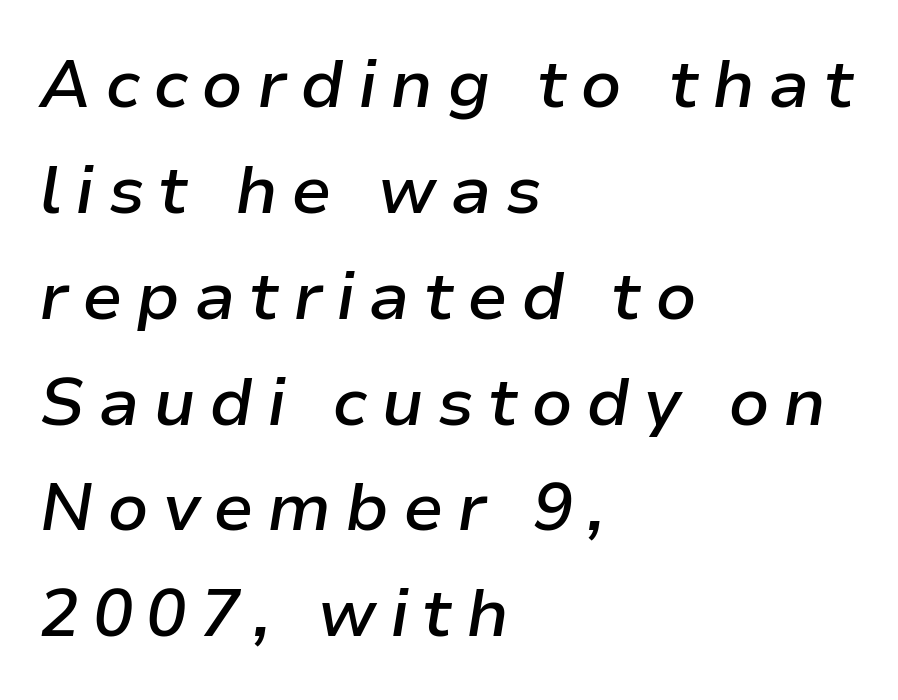
Casual observation: everything's shoved over to the left. You could not count columns in this text — the font is proportionally spaced. Compared with typical paragraphs, the rows here are spaced about the same. Underline: absent.
